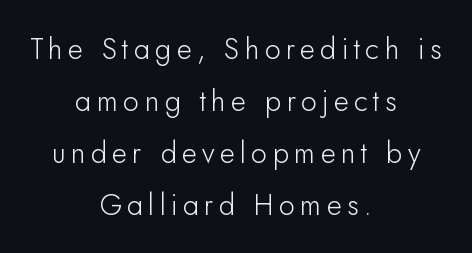
Spacing verdict: proportional, widths tailored to each character. The area under the type is left untouched. Layout note: lines centered. Observe the absence of serifs on each vertical stroke in this sample. If you drew a line through each stem, it would be perfectly vertical.
